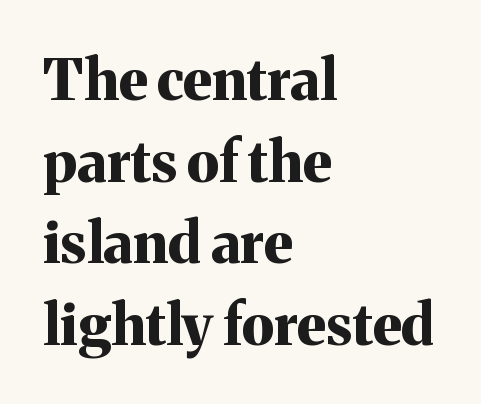
{"serif": "yes", "italic": "no", "bold": "yes", "weight": "bold", "width": "normal", "stroke_contrast": "medium", "x_height": "medium", "monospaced": "no", "underline": "no", "align": "left", "line_spacing": "normal", "line_spacing_ratio": 1.43, "letter_spacing": "normal", "letter_spacing_em": 0.0, "glyph_px": 57}
